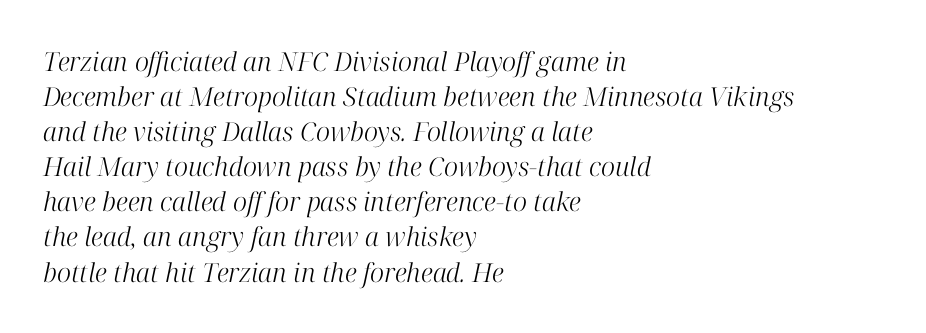
The image shows 26 px text type, italic (leaning right); set left-aligned, normal line spacing (1.35x), normal letter spacing, not underlined.
